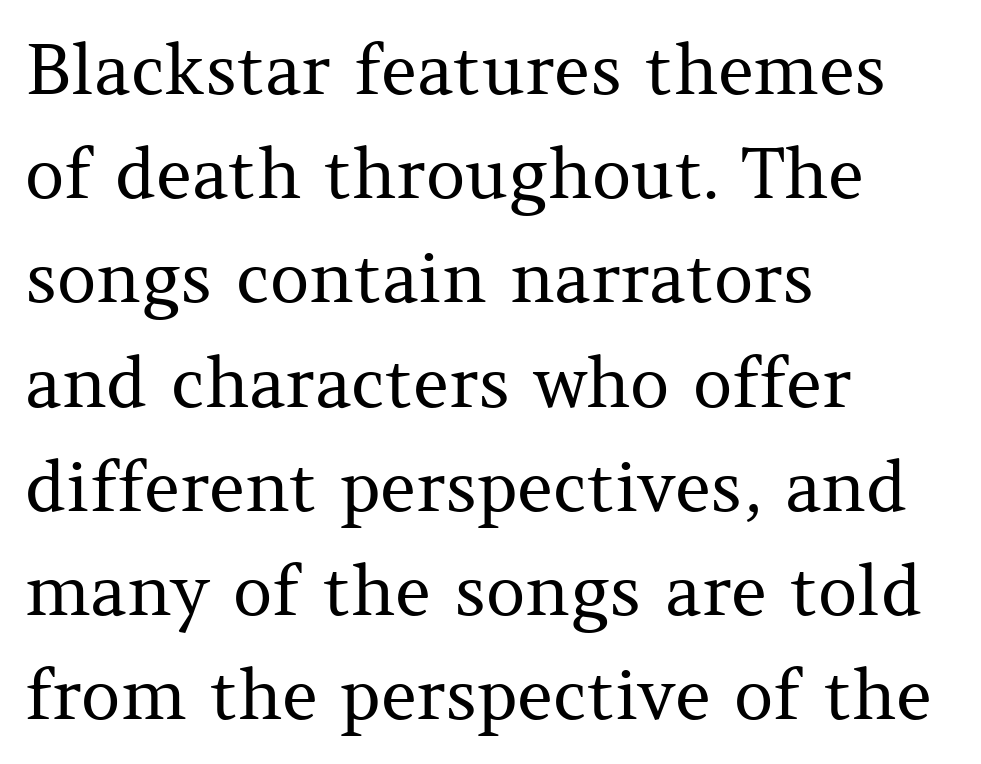
Q: Is the text bold? A: No.
Q: Is the text italic (slanted)? A: No, it is upright.
Q: Is the typeface a serif or a sans-serif typeface? A: Serif.
Q: Is the text underlined? A: No.
Q: How is the paragraph aligned? A: Left-aligned.
Q: Is the spacing between letters normal or unusually wide? A: Normal.
Q: Is the spacing between lines tight, normal or loose? A: Normal.
Q: Width (condensed, normal, or wide)? A: Normal.
Q: Stroke contrast? A: Medium.
Q: x-height? A: Medium.
Q: Monospaced? A: No.
